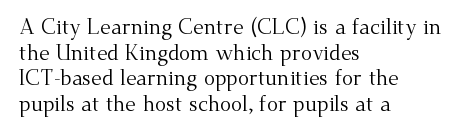
Does extra space separate the letters? No, they use regular spacing. The passage is arranged the way most books set body copy — flush left. The area under the type is left untouched. The face looks like a standard text weight, possibly lighter. Notice how the stems are strictly vertical — no italics here.
